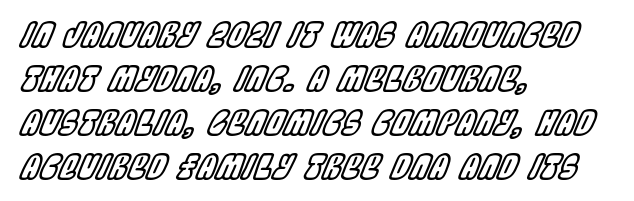
The image shows 34 px condensed type, italic (leaning right); set left-aligned, normal line spacing (1.29x), normal letter spacing, not underlined; a large x-height.
